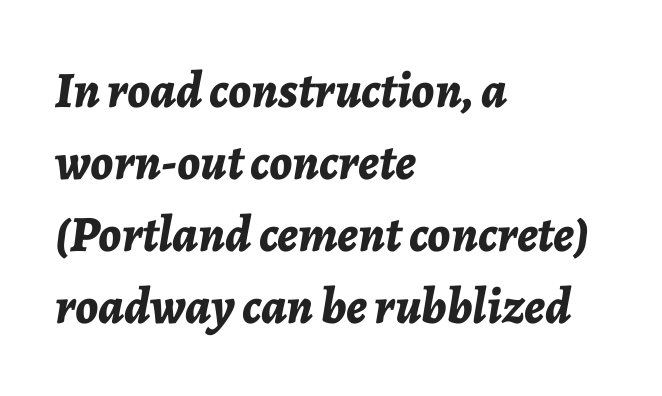
Standard letterfit; no display-style spreading of the glyphs. This is oblique type, the kind used for emphasis or titles. Only glyphs here, with clear space below each row. Character widths vary here, with narrow letters taking less room than wide ones.
